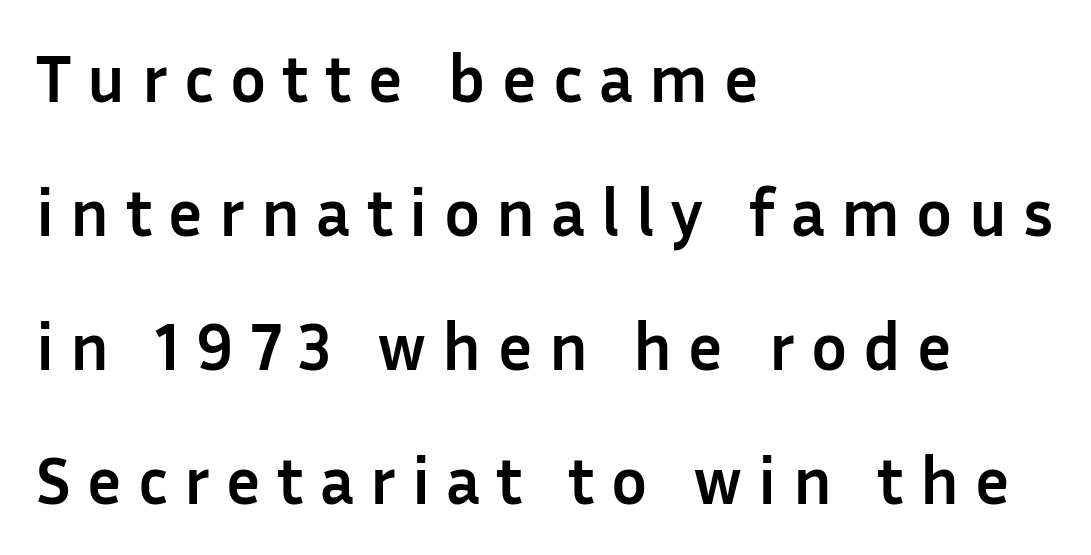
The image shows 67 px semibold sans-serif type, upright; set left-aligned, loose line spacing (2.0x), unusually wide letter spacing (+0.24 em), not underlined; low stroke contrast and a medium x-height.
